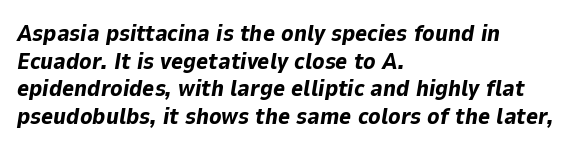
Designer's note — italics engaged. Visually the block forms a straight wall on the left and a jagged coastline on the right. Bold? Absolutely — the strokes are thick and heavy. The passage shown is not underscored anywhere. The line texture is even and compact thanks to regular tracking.
